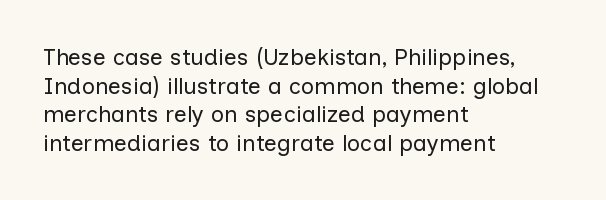
The image shows 23 px text type, upright; set left-aligned, line spacing 1.24x, normal letter spacing, not underlined.
